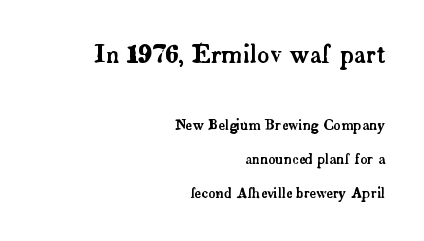
{"italic": "no", "underline": "no", "align": "right", "line_spacing": "loose", "line_spacing_ratio": 2.42, "letter_spacing": "normal", "letter_spacing_em": 0.0, "larger_block": "first", "size_ratio": 1.71, "glyph_px": 24}
